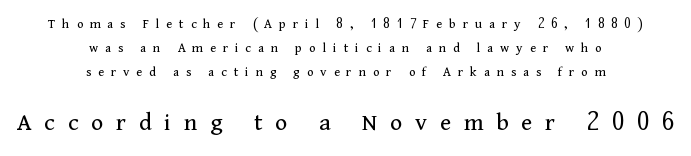
{"italic": "no", "bold": "no", "underline": "no", "align": "center", "line_spacing": "normal", "line_spacing_ratio": 1.7, "letter_spacing": "wide", "letter_spacing_em": 0.49, "larger_block": "second", "size_ratio": 1.86, "glyph_px": 26}
